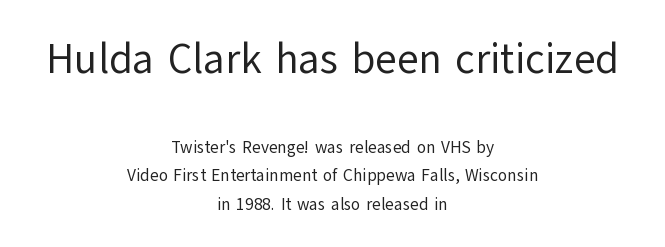
Standard letterfit; no display-style spreading of the glyphs. Stems here are at most as thick as an everyday book face. Is there much room between lines? A standard amount, neither cramped nor airy. This sample uses an upright cut, with every glyph sitting square on the baseline. Each row of text sits above clean, open space.
